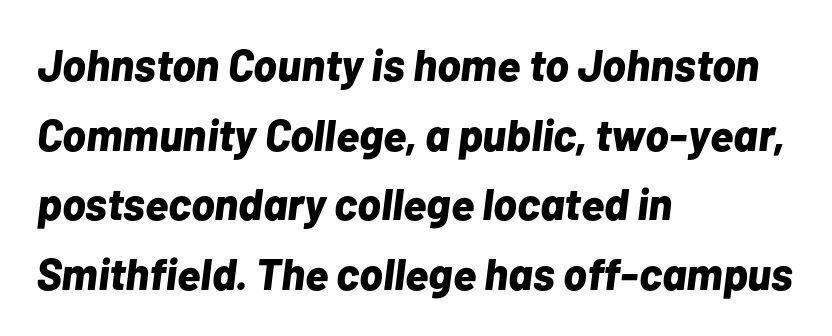
Q: Is the text bold? A: Yes.
Q: Is the text italic (slanted)? A: Yes, it leans right by about 7 degrees.
Q: Is the text underlined? A: No.
Q: How is the paragraph aligned? A: Left-aligned.
Q: Is the spacing between letters normal or unusually wide? A: Normal.
Q: Is the spacing between lines tight, normal or loose? A: Normal.
Q: Width (condensed, normal, or wide)? A: Normal.
Q: Stroke contrast? A: Low.
Q: x-height? A: Medium.
Q: Monospaced? A: No.
